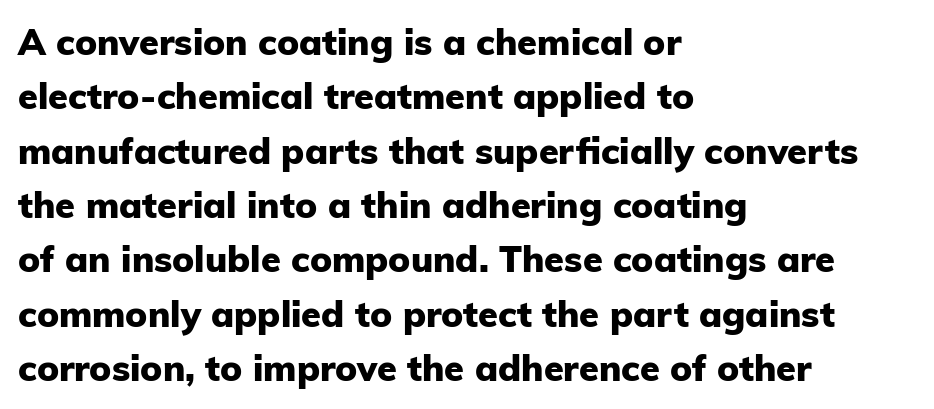
Has an underline been added? It has not. These lines are composed in type without serifs. Each line starts at the same left margin while the right side varies. These lines carry a lot of weight — the face is fully bold.
